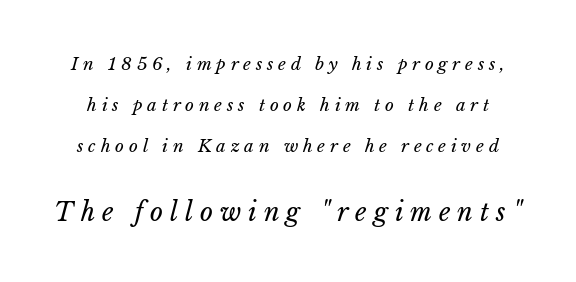
{"italic": "yes", "lean": "right", "slant_degrees": 15, "bold": "no", "underline": "no", "line_spacing": "loose", "line_spacing_ratio": 2.42, "letter_spacing": "wide", "letter_spacing_em": 0.28, "larger_block": "second", "size_ratio": 1.47, "glyph_px": 25}
